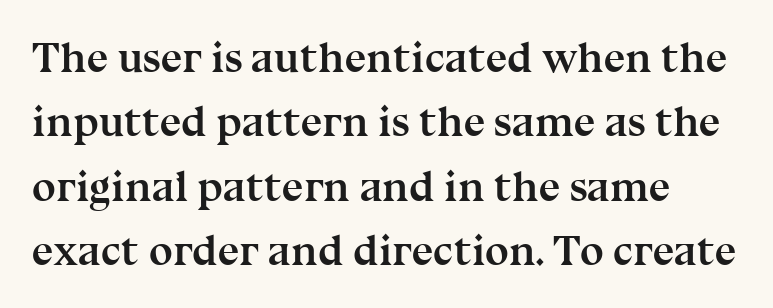
The image shows 43 px semibold serif type, upright; set normal line spacing (1.5x), normal letter spacing, not underlined; medium stroke contrast and a medium x-height.
